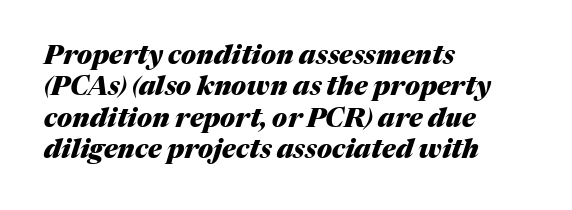
These lines carry a lot of weight — the face is fully bold. Look at the tracking — it's just the regular setting, nothing added. All the whitespace from short lines collects on the right. When letters slant like this, we call the style italic. The glyphs are unaccompanied by any horizontal stroke below them.
